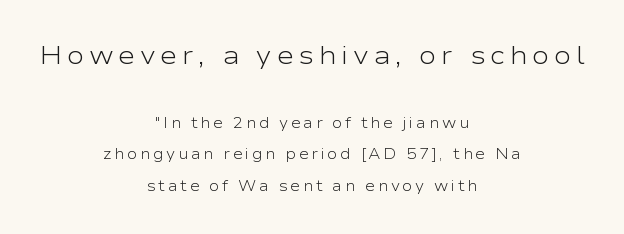
The image shows 26 px text type, upright; set centered, loose line spacing (2.09x), not underlined; the first (top) block is 1.73x larger.
